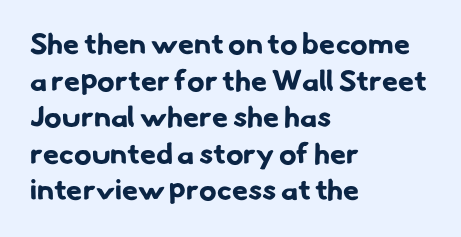
The image shows 29 px bold sans-serif type; set left-aligned, normal line spacing (1.26x), normal letter spacing, not underlined; low stroke contrast and a small x-height.
